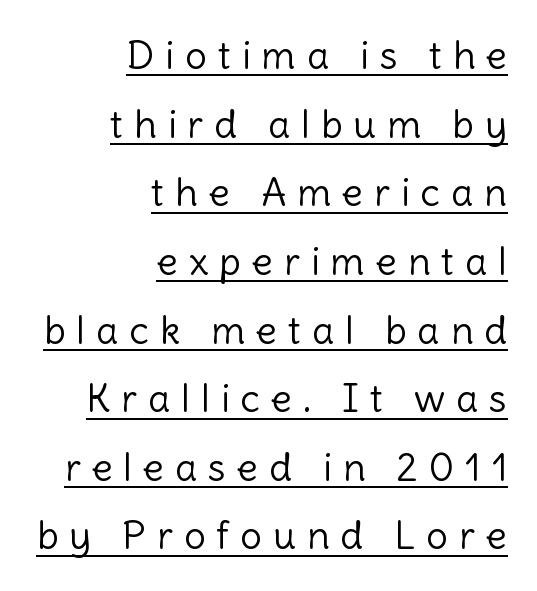
Q: Is the text bold? A: No.
Q: Is the text italic (slanted)? A: No, it is upright.
Q: Is the typeface a serif or a sans-serif typeface? A: Sans-serif.
Q: Is the text underlined? A: Yes.
Q: How is the paragraph aligned? A: Right-aligned.
Q: Is the spacing between letters normal or unusually wide? A: Unusually wide.
Q: Width (condensed, normal, or wide)? A: Normal.
Q: x-height? A: Medium.
Q: Monospaced? A: No.
